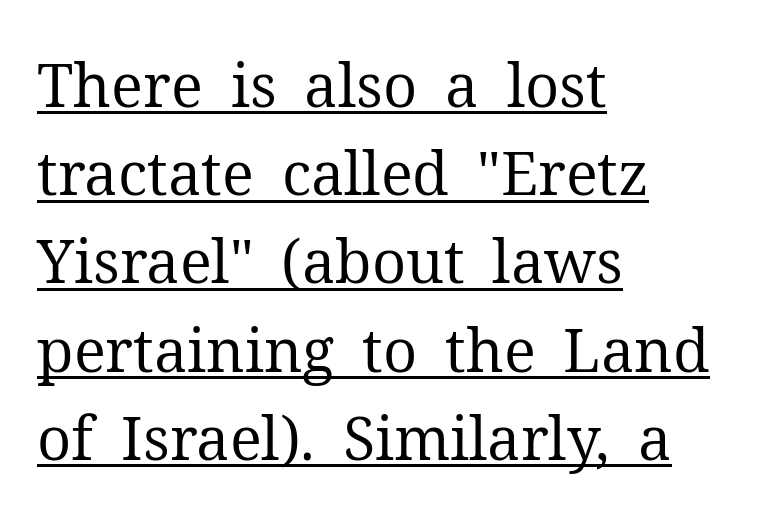
{"serif": "yes", "italic": "no", "bold": "no", "weight": "regular", "width": "normal", "stroke_contrast": "medium", "x_height": "medium", "monospaced": "no", "underline": "yes", "align": "left", "line_spacing": "normal", "line_spacing_ratio": 1.47, "letter_spacing": "normal", "letter_spacing_em": 0.0, "glyph_px": 60}
